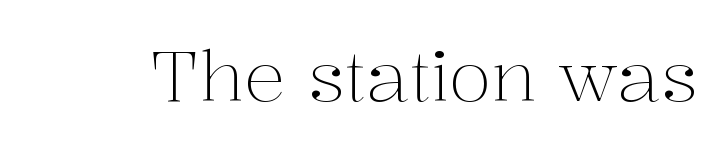
The image shows 70 px light serif type, upright; set normal letter spacing, not underlined; medium stroke contrast and a medium x-height.
